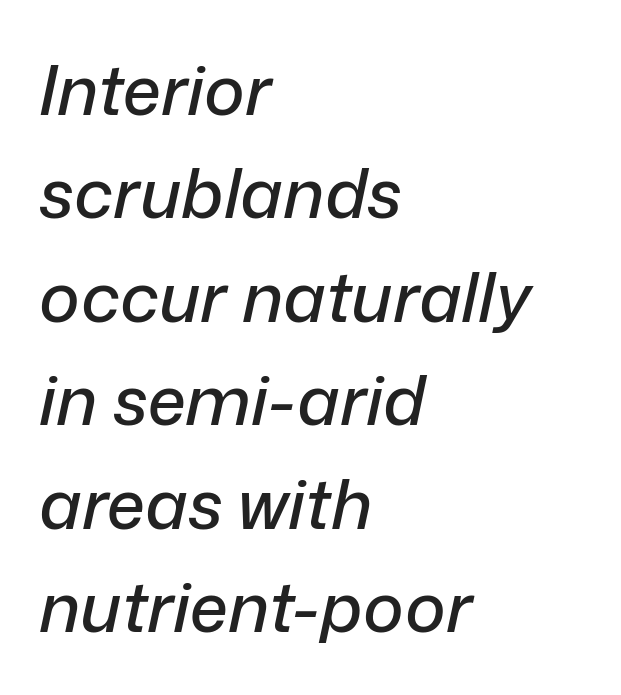
The image shows 69 px text type, italic (leaning right); set left-aligned, normal line spacing (1.5x), normal letter spacing, not underlined; low stroke contrast and a medium x-height.
